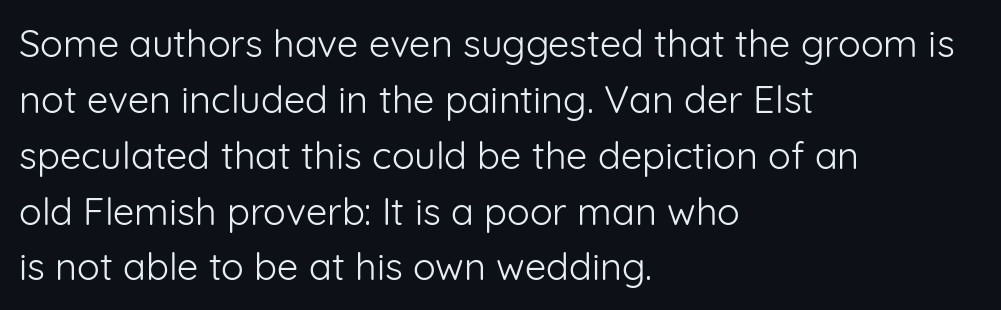
Q: Is the text bold? A: No.
Q: Is the text italic (slanted)? A: No, it is upright.
Q: Is the typeface a serif or a sans-serif typeface? A: Sans-serif.
Q: Is the text underlined? A: No.
Q: How is the paragraph aligned? A: Left-aligned.
Q: Is the spacing between letters normal or unusually wide? A: Normal.
Q: Is the spacing between lines tight, normal or loose? A: Normal.
Q: Width (condensed, normal, or wide)? A: Normal.
Q: Stroke contrast? A: Low.
Q: x-height? A: Medium.
Q: Monospaced? A: No.
